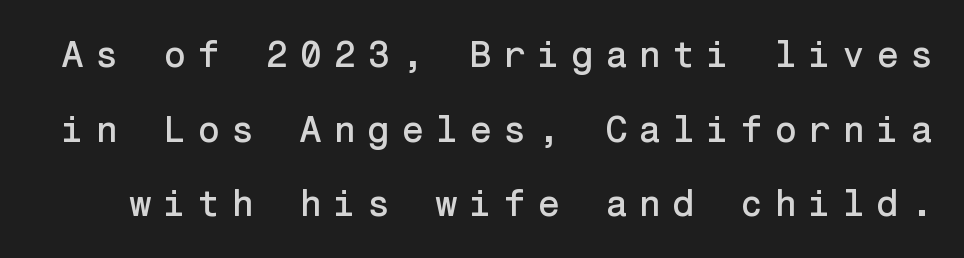
The gaps between neighbouring characters are conspicuously large. The specimen omits any rule beneath the text block's lines. This sample trades compactness for vertical openness between lines. Characters remain perfectly vertical along every line.
